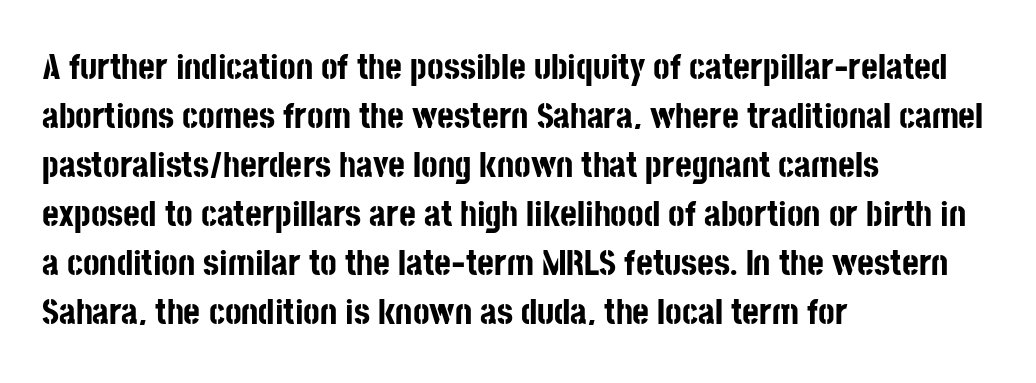
Does extra space separate the letters? No, they use regular spacing. The text block is weighted toward the left margin, trailing off unevenly rightward. Honestly, the row spacing looks completely unremarkable. Every letter is thick-stroked: bold, no question. The passage shown is not underscored anywhere. This rendering employs a face without finishing strokes, i.e., a sans-serif.
